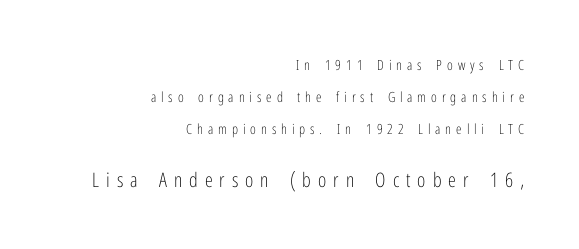
{"italic": "no", "bold": "no", "underline": "no", "align": "right", "line_spacing": "loose", "line_spacing_ratio": 2.27, "letter_spacing": "wide", "letter_spacing_em": 0.35, "larger_block": "second", "size_ratio": 1.43, "glyph_px": 20}
